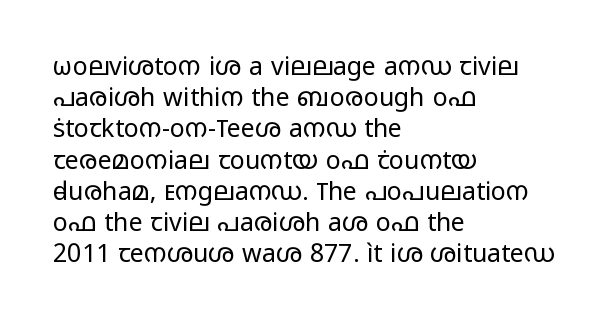
{"italic": "no", "bold": "no", "underline": "no", "align": "left", "line_spacing": "normal", "line_spacing_ratio": 1.25, "letter_spacing": "normal", "letter_spacing_em": 0.0, "glyph_px": 25}
